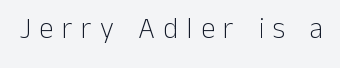
Q: Is the text bold? A: No.
Q: Is the text italic (slanted)? A: No, it is upright.
Q: Is the typeface a serif or a sans-serif typeface? A: Sans-serif.
Q: Is the text underlined? A: No.
Q: Is the spacing between letters normal or unusually wide? A: Unusually wide.
Q: Width (condensed, normal, or wide)? A: Normal.
Q: Stroke contrast? A: Low.
Q: x-height? A: Medium.
Q: Monospaced? A: No.
